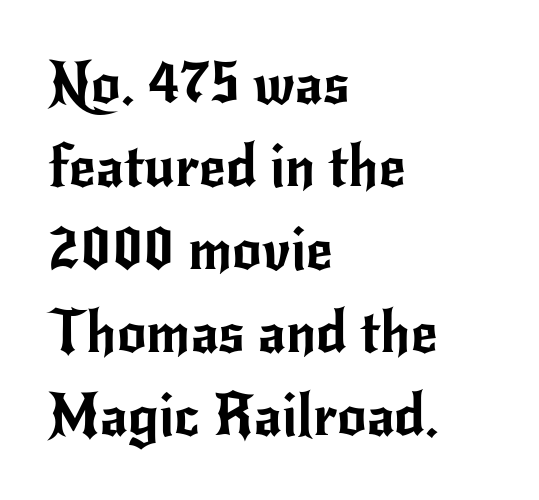
No word sits above an underline. The compositor pushed each line to the left boundary. Every character sits straight up, as roman type does. Here the designer chose a conventional face with non-uniform glyph widths.
